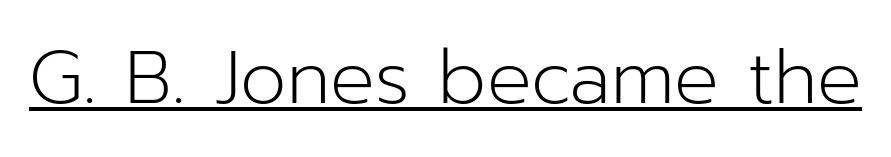
Here the glyphs are tracked normally, forming tight word shapes. The lettering holds an erect, upright posture throughout. Emphasis is given by a line drawn under the lettering. Is this a fixed-width face? No — the glyphs have proportional, varying widths. Is this a heavy cut? Hardly; it is regular or lighter.
